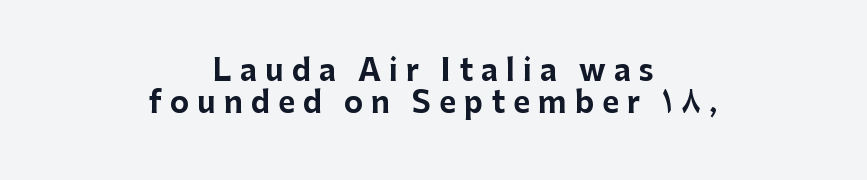
The image shows 29 px bold sans-serif type, upright; set centered, tight line spacing (1.11x), unusually wide letter spacing (+0.28 em), not underlined; low stroke contrast and a medium x-height.
